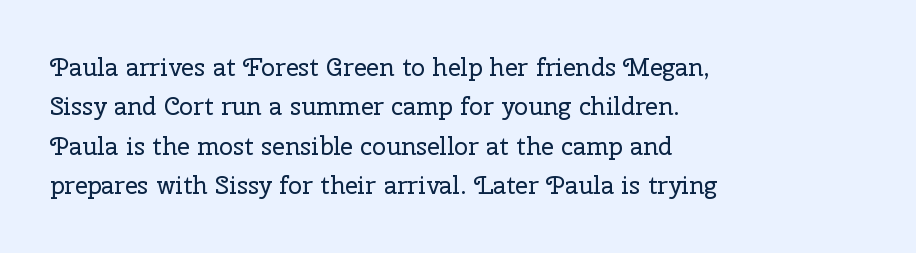
The image shows 25 px text type, upright; set left-aligned, normal line spacing (1.58x), normal letter spacing, not underlined.
